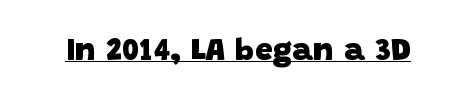
The image shows 32 px heavy sans-serif type; set normal letter spacing, underlined; low stroke contrast and a large x-height.
